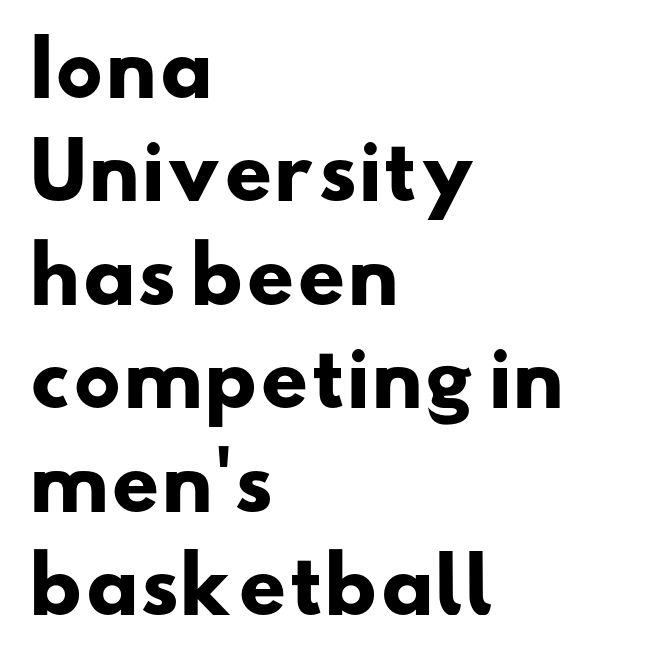
{"serif": "no", "bold": "yes", "weight": "heavy", "width": "wide", "stroke_contrast": "low", "x_height": "small", "monospaced": "no", "underline": "no", "align": "left", "line_spacing": "normal", "line_spacing_ratio": 1.38, "letter_spacing": "normal", "letter_spacing_em": 0.0, "glyph_px": 75}
